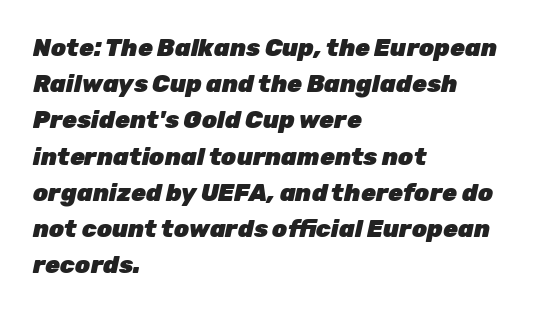
The strokes are fattened all the way to bold. When letters slant like this, we call the style italic. Left-aligned paragraph, ragged on the right. Notice how descenders clear the ascenders below comfortably — that's standard leading.
